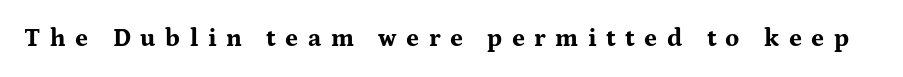
The image shows 25 px bold type, upright; set unusually wide letter spacing (+0.38 em), not underlined.
